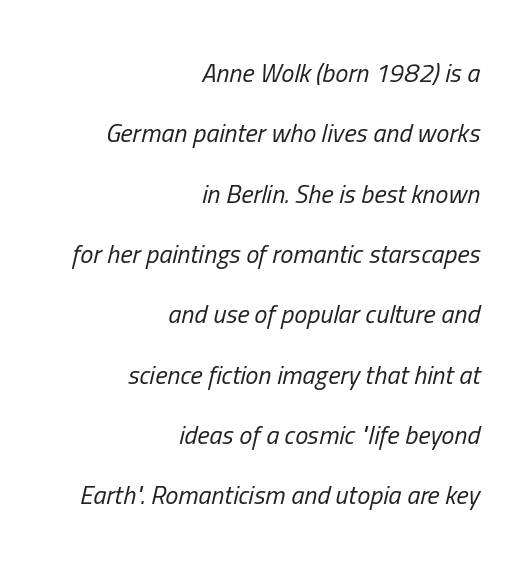
The image shows 26 px text type, italic (leaning right); set right-aligned, loose line spacing (2.32x), normal letter spacing, not underlined.
